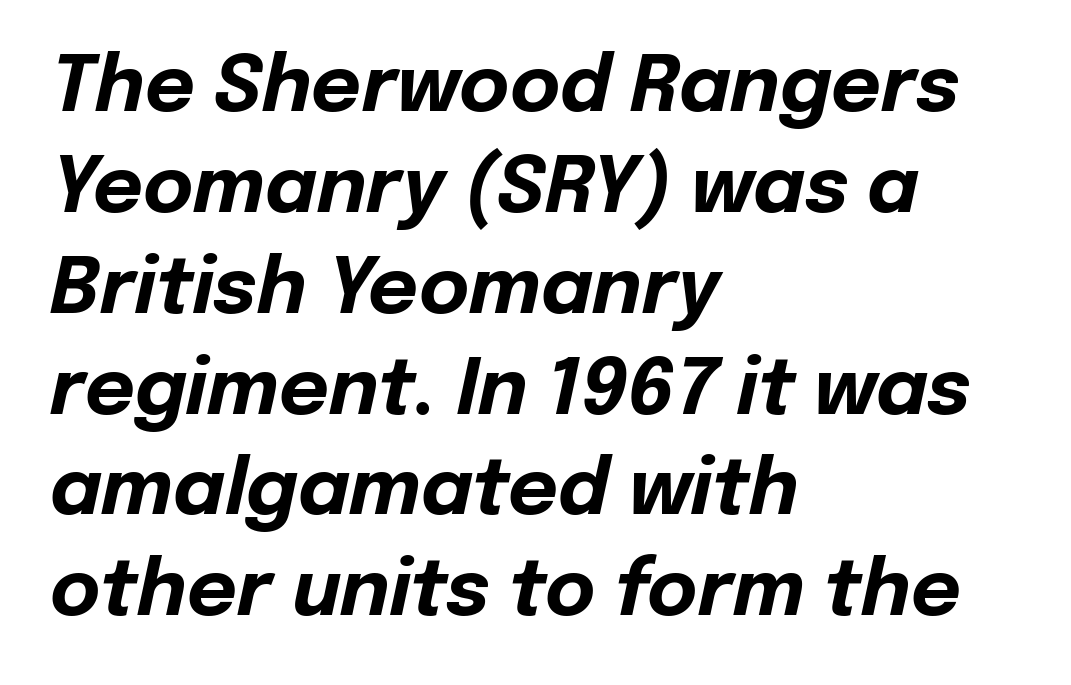
Caption: bold face, heavy strokes. Do the characters align in a grid? No, the font is proportional. Does extra space separate the letters? No, they use regular spacing. Honestly, there is no underline to notice here at all. The whole block is typeset with a tilt. This sample is left-justified, so line endings fall wherever the words run out.
